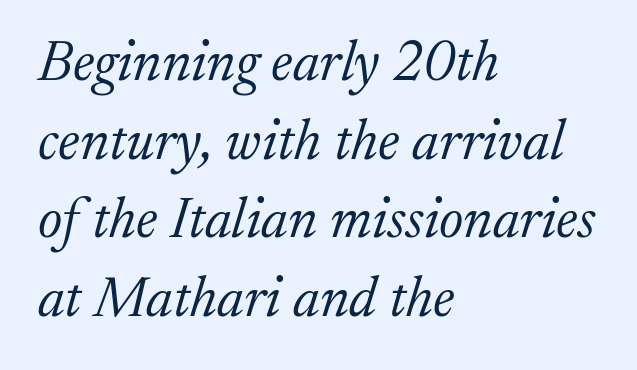
Q: Is the text bold? A: No.
Q: Is the text italic (slanted)? A: Yes, it leans right by about 17 degrees.
Q: Is the typeface a serif or a sans-serif typeface? A: Serif.
Q: Is the text underlined? A: No.
Q: How is the paragraph aligned? A: Left-aligned.
Q: Is the spacing between letters normal or unusually wide? A: Normal.
Q: Is the spacing between lines tight, normal or loose? A: Normal.
Q: Width (condensed, normal, or wide)? A: Normal.
Q: Stroke contrast? A: Low.
Q: x-height? A: Medium.
Q: Monospaced? A: No.
